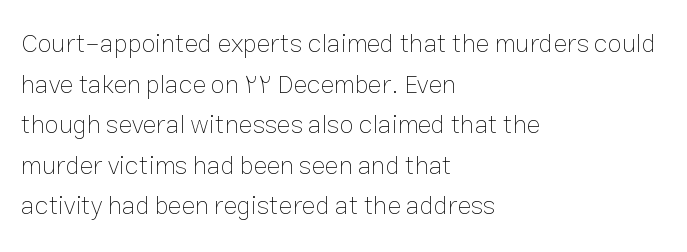
{"italic": "no", "bold": "no", "underline": "no", "align": "left", "line_spacing": "normal", "line_spacing_ratio": 1.56, "letter_spacing": "normal", "letter_spacing_em": 0.0, "glyph_px": 26}
